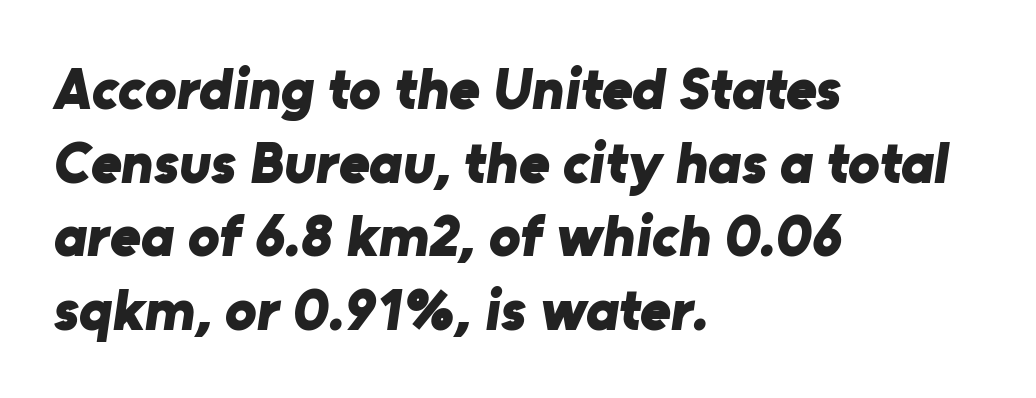
Where is the straight margin? On the left. Beneath every word, the page is bare. Note: no serifs on the glyphs. The passage shown is typed in a proportional face where columns would drift. Inter-character spacing is left at the font's built-in metrics. These lines sit exactly where default settings would place them.
